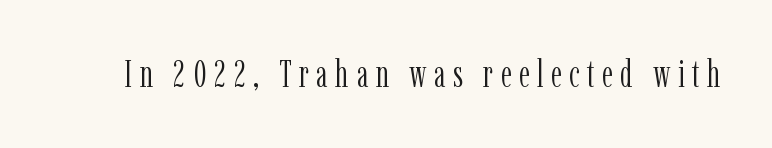
{"serif": "yes", "italic": "no", "bold": "no", "weight": "light", "width": "condensed", "stroke_contrast": "low", "x_height": "medium", "monospaced": "no", "underline": "no", "letter_spacing": "wide", "letter_spacing_em": 0.2, "glyph_px": 37}
